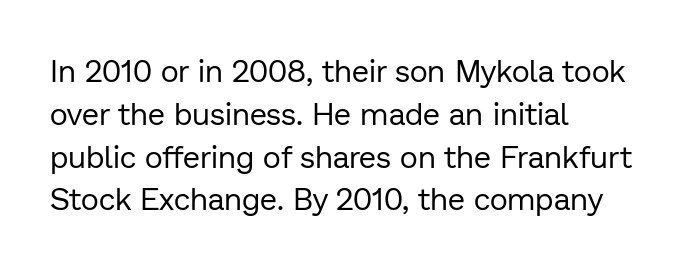
The image shows 31 px regular-weight sans-serif type, upright; set left-aligned, normal line spacing (1.38x), normal letter spacing, not underlined; low stroke contrast and a medium x-height.
